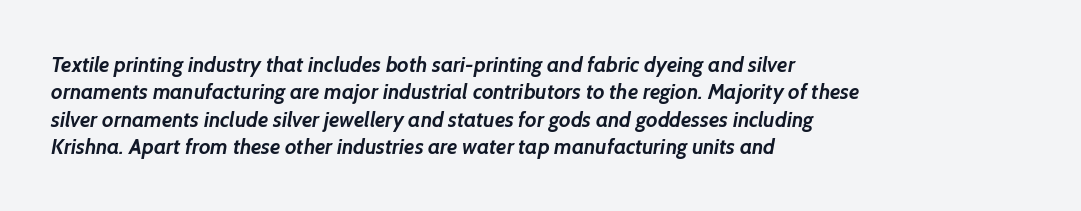
The image shows 21 px bold type; set left-aligned, normal line spacing (1.3x), normal letter spacing, not underlined.
